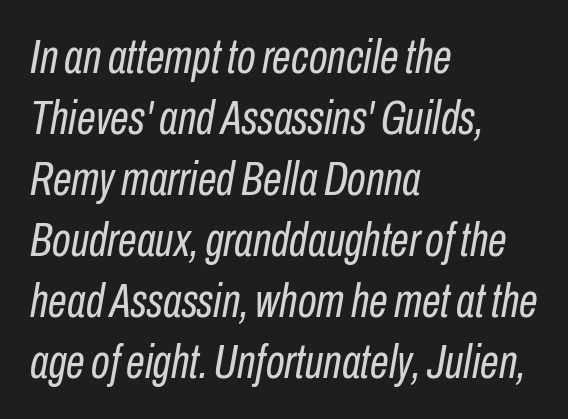
Q: Is the text bold? A: No.
Q: Is the text italic (slanted)? A: Yes, it leans right by about 10 degrees.
Q: Is the text underlined? A: No.
Q: How is the paragraph aligned? A: Left-aligned.
Q: Is the spacing between letters normal or unusually wide? A: Normal.
Q: Is the spacing between lines tight, normal or loose? A: Normal.
Q: Width (condensed, normal, or wide)? A: Condensed.
Q: Stroke contrast? A: Low.
Q: x-height? A: Medium.
Q: Monospaced? A: No.
